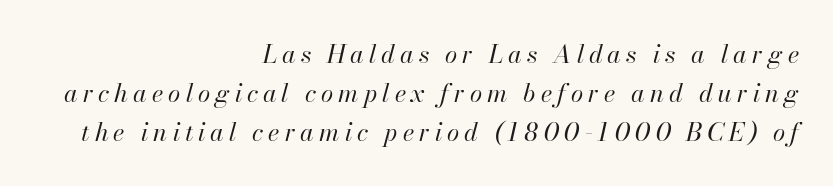
The image shows 25 px text type, italic (leaning right); set right-aligned, normal line spacing (1.57x), unusually wide letter spacing (+0.2 em), not underlined.
